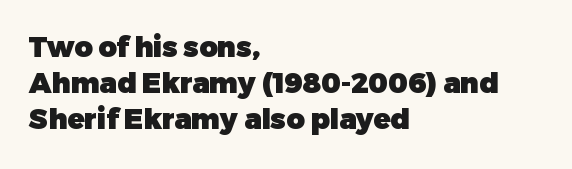
Layout note: lines flush left. Every stem runs plumb, perpendicular to the baseline. The passage shown is typeset with a sans-serif family. Each letter keeps its own natural width here, so spacing adapts to shape.
